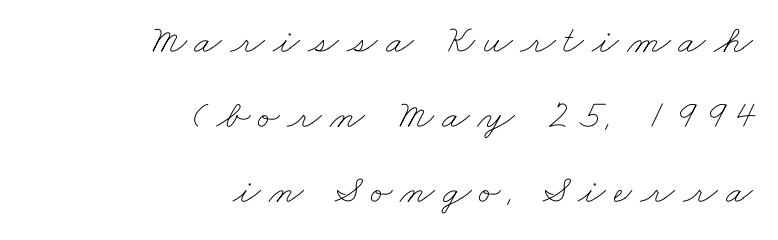
Caption: face not bold, strokes unweighted. Compared with a flush-left layout, this one pins lines to the opposite, right side. Descender tails drop into unmarked territory. These lines have a slow, spaced-out rhythm from letter to letter. Each letter keeps its own natural width here, so spacing adapts to shape.
